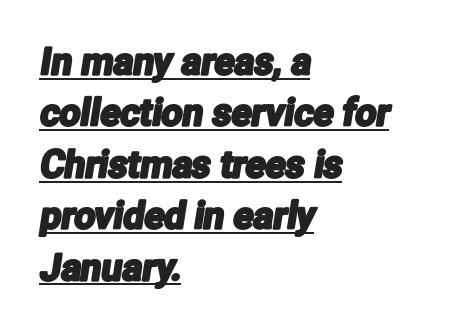
{"serif": "no", "width": "condensed", "stroke_contrast": "low", "x_height": "medium", "monospaced": "no", "underline": "yes", "align": "left", "line_spacing": "normal", "line_spacing_ratio": 1.39, "letter_spacing": "normal", "letter_spacing_em": 0.0, "glyph_px": 37}
